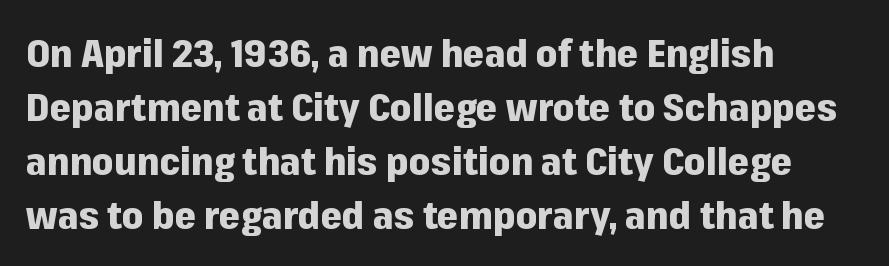
{"serif": "no", "italic": "no", "bold": "yes", "weight": "heavy", "width": "normal", "stroke_contrast": "low", "x_height": "medium", "monospaced": "no", "underline": "no", "align": "left", "line_spacing": "normal", "line_spacing_ratio": 1.42, "letter_spacing": "normal", "letter_spacing_em": 0.0, "glyph_px": 38}
